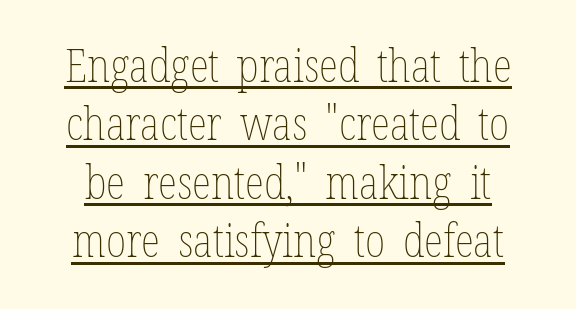
The image shows 45 px thin, condensed type, upright; set normal line spacing (1.3x), normal letter spacing, underlined; low stroke contrast and a medium x-height.
